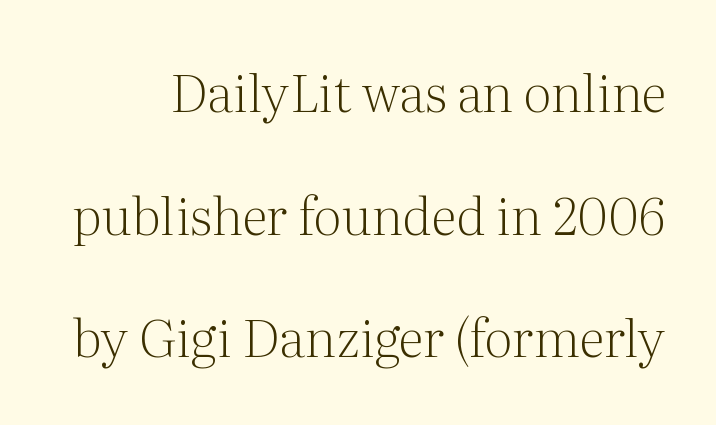
Q: Is the text bold? A: No.
Q: Is the text italic (slanted)? A: No, it is upright.
Q: Is the typeface a serif or a sans-serif typeface? A: Serif.
Q: Is the text underlined? A: No.
Q: Is the spacing between letters normal or unusually wide? A: Normal.
Q: Is the spacing between lines tight, normal or loose? A: Loose.
Q: Width (condensed, normal, or wide)? A: Normal.
Q: Stroke contrast? A: Medium.
Q: x-height? A: Medium.
Q: Monospaced? A: No.
